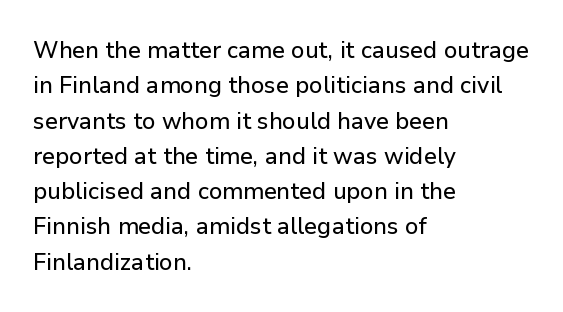
{"italic": "no", "underline": "no", "align": "left", "line_spacing": "normal", "line_spacing_ratio": 1.47, "letter_spacing": "normal", "letter_spacing_em": 0.0, "glyph_px": 24}
